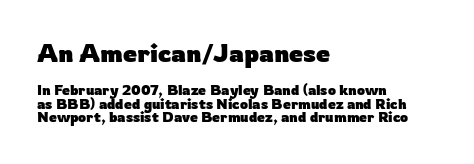
Q: Is the text bold? A: Yes.
Q: Is the text italic (slanted)? A: No, it is upright.
Q: Is the text underlined? A: No.
Q: How is the paragraph aligned? A: Left-aligned.
Q: Is the spacing between letters normal or unusually wide? A: Normal.
Q: Is the spacing between lines tight, normal or loose? A: Tight.
Q: Which block of text is set in a larger size, the first (top) or the second (bottom)? A: The first (top) one.
